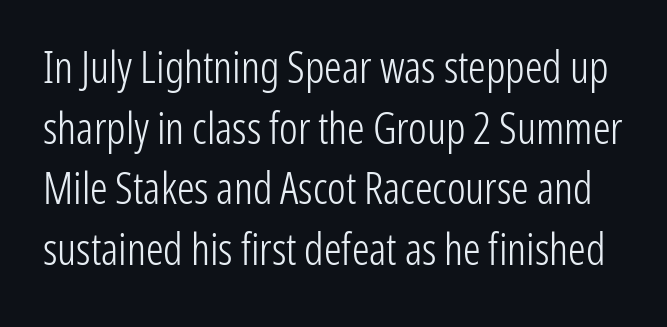
This sample uses an upright cut, with every glyph sitting square on the baseline. These lines are rendered in a variable-pitch font. These lines keep a tight, regular rhythm from letter to letter. The font is comparable to plain body text, perhaps lighter.
